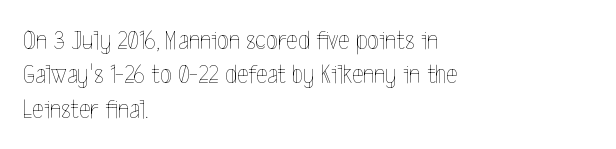
The image shows 27 px text type, upright; set left-aligned, normal line spacing (1.27x), normal letter spacing, not underlined.
